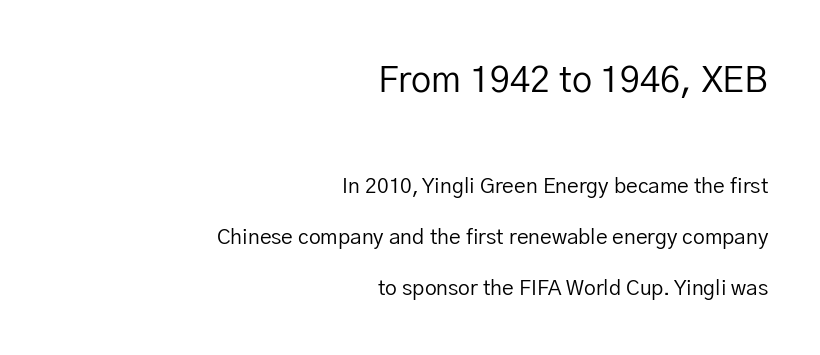
The image shows 36 px regular-weight sans-serif type, upright; set right-aligned, loose line spacing (2.44x), normal letter spacing, not underlined; the first (top) block is 1.71x larger; low stroke contrast and a medium x-height.
